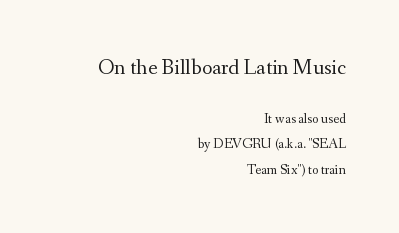
The image shows 22 px text type, upright; set right-aligned, line spacing 1.8x, normal letter spacing, not underlined; the first (top) block is 1.57x larger.
